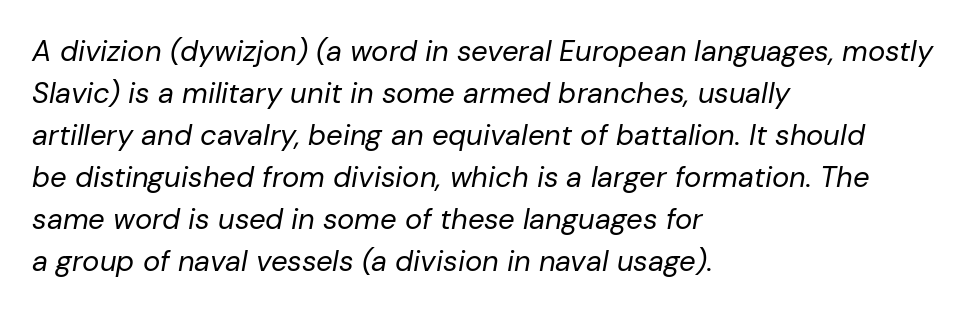
The image shows 29 px regular-weight type, italic (leaning right); set left-aligned, normal line spacing (1.45x), normal letter spacing, not underlined; low stroke contrast and a medium x-height.
